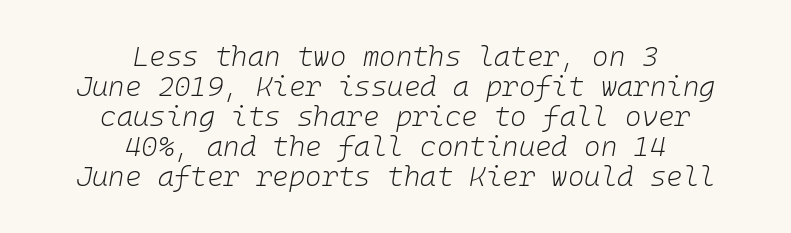
Q: Is the text bold? A: No.
Q: Is the text italic (slanted)? A: Yes, it leans right by about 10 degrees.
Q: Is the text underlined? A: No.
Q: How is the paragraph aligned? A: Centered.
Q: Is the spacing between letters normal or unusually wide? A: Normal.
Q: Is the spacing between lines tight, normal or loose? A: Tight.
Q: Width (condensed, normal, or wide)? A: Normal.
Q: Stroke contrast? A: Low.
Q: x-height? A: Medium.
